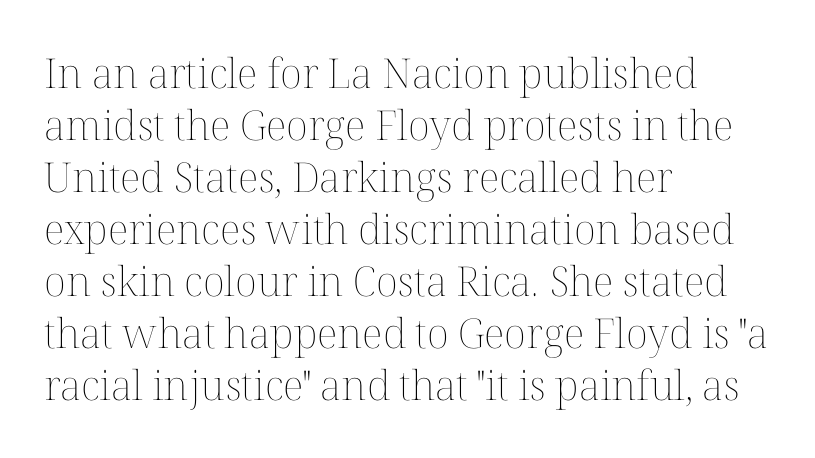
Q: Is the text bold? A: No.
Q: Is the text italic (slanted)? A: No, it is upright.
Q: Is the text underlined? A: No.
Q: How is the paragraph aligned? A: Left-aligned.
Q: Is the spacing between letters normal or unusually wide? A: Normal.
Q: Is the spacing between lines tight, normal or loose? A: Normal.
Q: Width (condensed, normal, or wide)? A: Normal.
Q: Stroke contrast? A: Medium.
Q: x-height? A: Medium.
Q: Monospaced? A: No.
